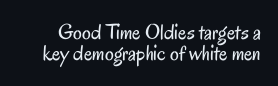
Compared with typical body copy, the letter spacing here is the same. On a weight scale, this lands at 450 or below. The lettering holds an erect, upright posture throughout. Leading is clearly below the norm, producing a dense column. Clear beneath every line of the passage.
